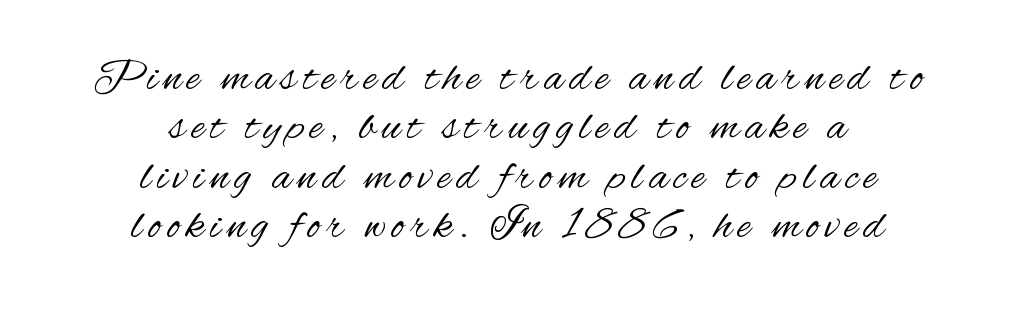
{"serif": "no", "bold": "no", "weight": "regular", "width": "condensed", "stroke_contrast": "medium", "x_height": "small", "monospaced": "no", "underline": "no", "align": "center", "line_spacing": "tight", "line_spacing_ratio": 1.1, "glyph_px": 45}
